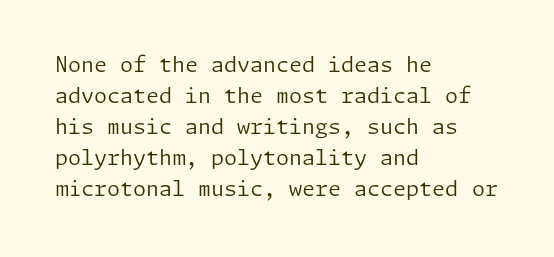
{"italic": "no", "bold": "no", "underline": "no", "align": "left", "line_spacing": "normal", "line_spacing_ratio": 1.48, "letter_spacing": "normal", "letter_spacing_em": 0.0, "glyph_px": 21}
